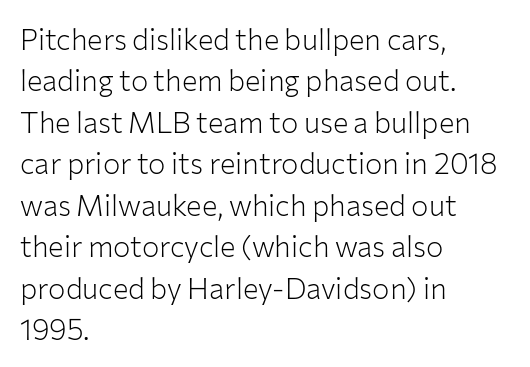
{"serif": "no", "italic": "no", "bold": "no", "weight": "light", "width": "normal", "stroke_contrast": "low", "x_height": "medium", "monospaced": "no", "underline": "no", "align": "left", "line_spacing": "normal", "line_spacing_ratio": 1.43, "letter_spacing": "normal", "letter_spacing_em": 0.0, "glyph_px": 29}
